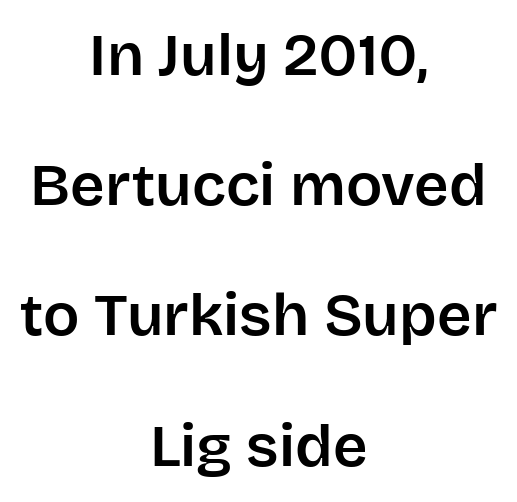
{"serif": "no", "italic": "no", "width": "normal", "stroke_contrast": "low", "x_height": "large", "monospaced": "no", "underline": "no", "align": "center", "line_spacing": "loose", "line_spacing_ratio": 2.17, "letter_spacing": "normal", "letter_spacing_em": 0.0, "glyph_px": 60}
